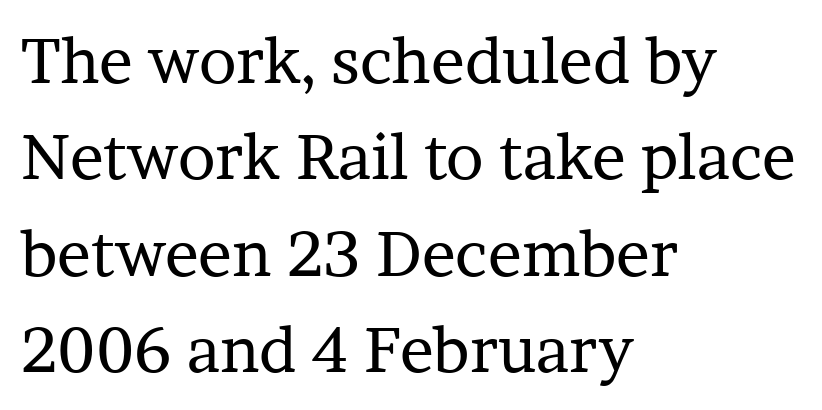
The image shows 63 px regular-weight serif type, upright; set left-aligned, normal line spacing (1.53x), normal letter spacing, not underlined; low stroke contrast and a medium x-height.
